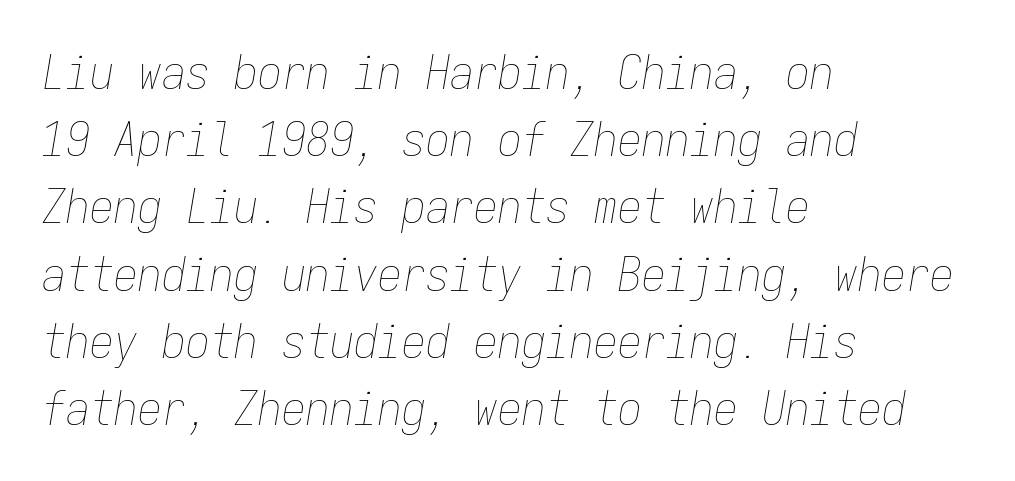
The image shows 48 px thin, condensed type, italic (leaning right), monospaced; set left-aligned, normal line spacing (1.4x), normal letter spacing, not underlined; low stroke contrast and a medium x-height.
